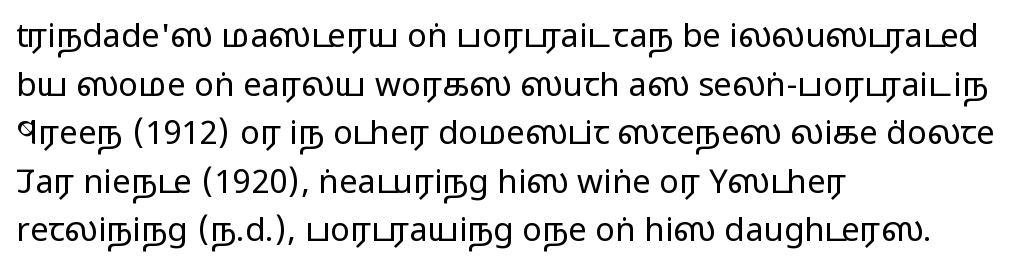
Q: Is the text bold? A: No.
Q: Is the text italic (slanted)? A: No, it is upright.
Q: Is the typeface a serif or a sans-serif typeface? A: Sans-serif.
Q: Is the text underlined? A: No.
Q: How is the paragraph aligned? A: Left-aligned.
Q: Is the spacing between letters normal or unusually wide? A: Normal.
Q: Is the spacing between lines tight, normal or loose? A: Normal.
Q: Width (condensed, normal, or wide)? A: Wide.
Q: Stroke contrast? A: Low.
Q: x-height? A: Medium.
Q: Monospaced? A: No.
